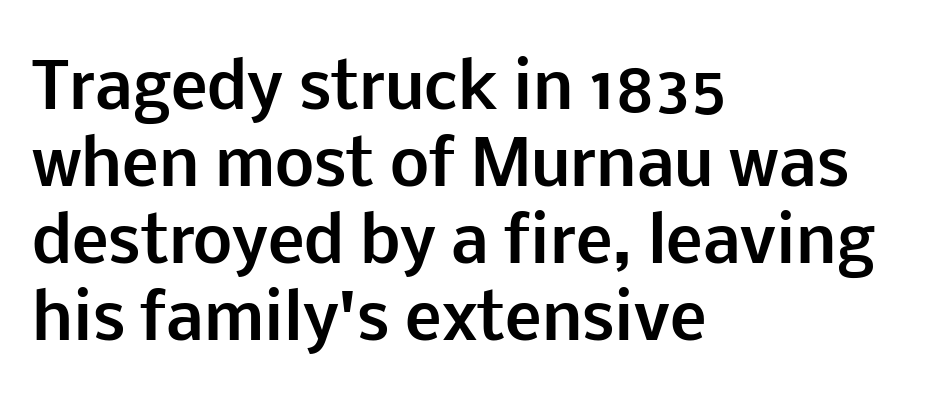
The image shows 62 px bold sans-serif type, upright; set left-aligned, line spacing 1.24x, normal letter spacing, not underlined; low stroke contrast and a medium x-height.
